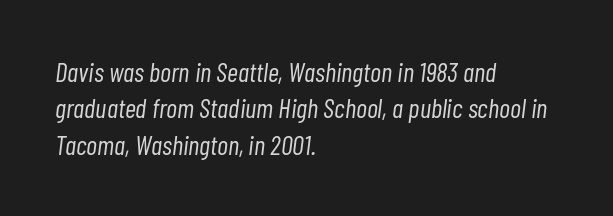
The rows are spaced the way most documents space them. The cut favours lightness, reaching ordinary text weight at its darkest. Observe the lean: these are italic letterforms. There is no visible air inserted between adjacent glyphs. Beneath every word, the page is bare. Each line starts at the same left margin while the right side varies.
